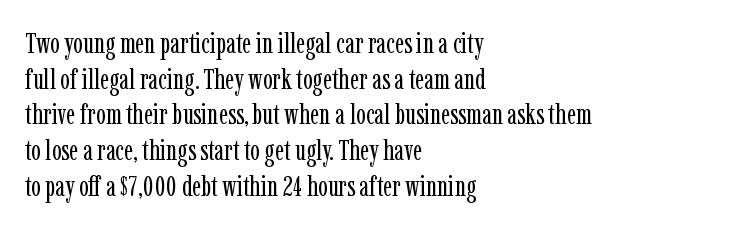
Q: Is the text bold? A: No.
Q: Is the text italic (slanted)? A: No, it is upright.
Q: Is the typeface a serif or a sans-serif typeface? A: Serif.
Q: Is the text underlined? A: No.
Q: How is the paragraph aligned? A: Left-aligned.
Q: Is the spacing between letters normal or unusually wide? A: Normal.
Q: Width (condensed, normal, or wide)? A: Condensed.
Q: Stroke contrast? A: Low.
Q: x-height? A: Medium.
Q: Monospaced? A: No.
